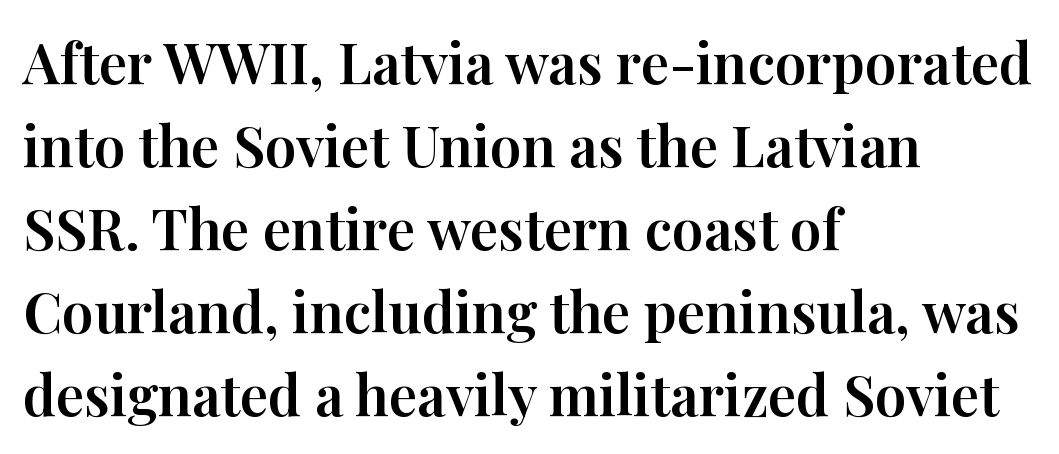
Q: Is the text italic (slanted)? A: No, it is upright.
Q: Is the typeface a serif or a sans-serif typeface? A: Serif.
Q: Is the text underlined? A: No.
Q: How is the paragraph aligned? A: Left-aligned.
Q: Is the spacing between letters normal or unusually wide? A: Normal.
Q: Is the spacing between lines tight, normal or loose? A: Normal.
Q: Width (condensed, normal, or wide)? A: Normal.
Q: Stroke contrast? A: High.
Q: x-height? A: Medium.
Q: Monospaced? A: No.
